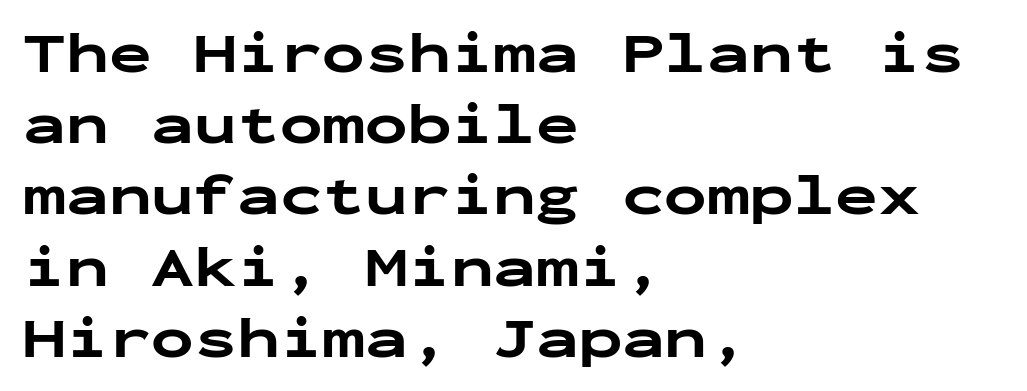
The image shows 57 px bold, wide sans-serif type, upright, monospaced; set left-aligned, normal line spacing (1.25x), normal letter spacing, not underlined; low stroke contrast and a medium x-height.
